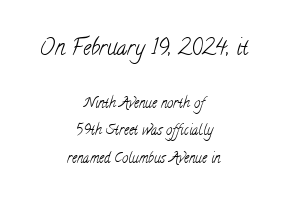
{"bold": "no", "underline": "no", "align": "center", "line_spacing": "loose", "line_spacing_ratio": 1.96, "letter_spacing": "normal", "letter_spacing_em": 0.0, "larger_block": "first", "size_ratio": 1.57, "glyph_px": 22}
